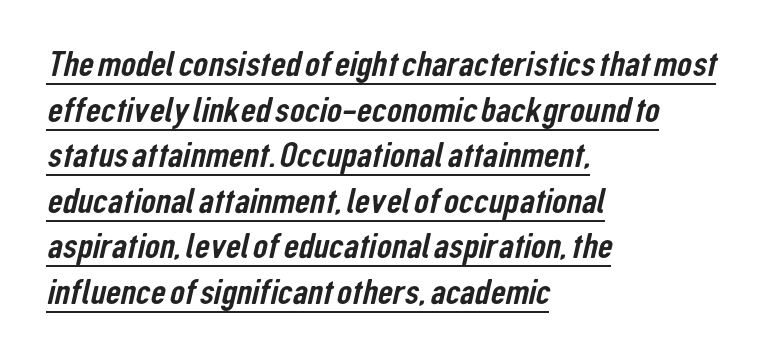
The image shows 37 px condensed sans-serif type; set left-aligned, line spacing 1.23x, normal letter spacing, underlined; low stroke contrast and a medium x-height.
